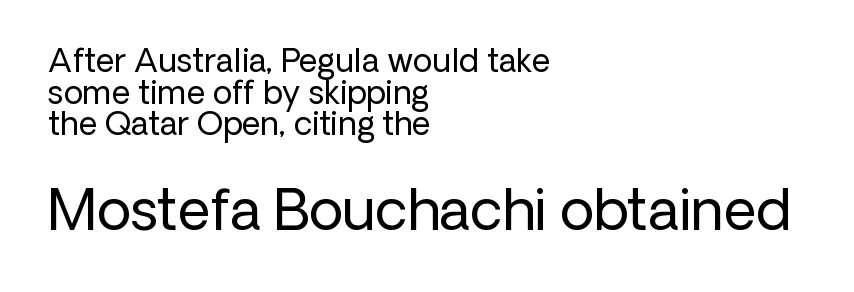
The font's upright variant was chosen for this text. Note: smaller setting up top, larger setting below. Quick note: underline off. Summary of vertical rhythm: compact, with narrow interline spacing. The lines are quadded left. Is this a fixed-width face? No — the glyphs have proportional, varying widths.
